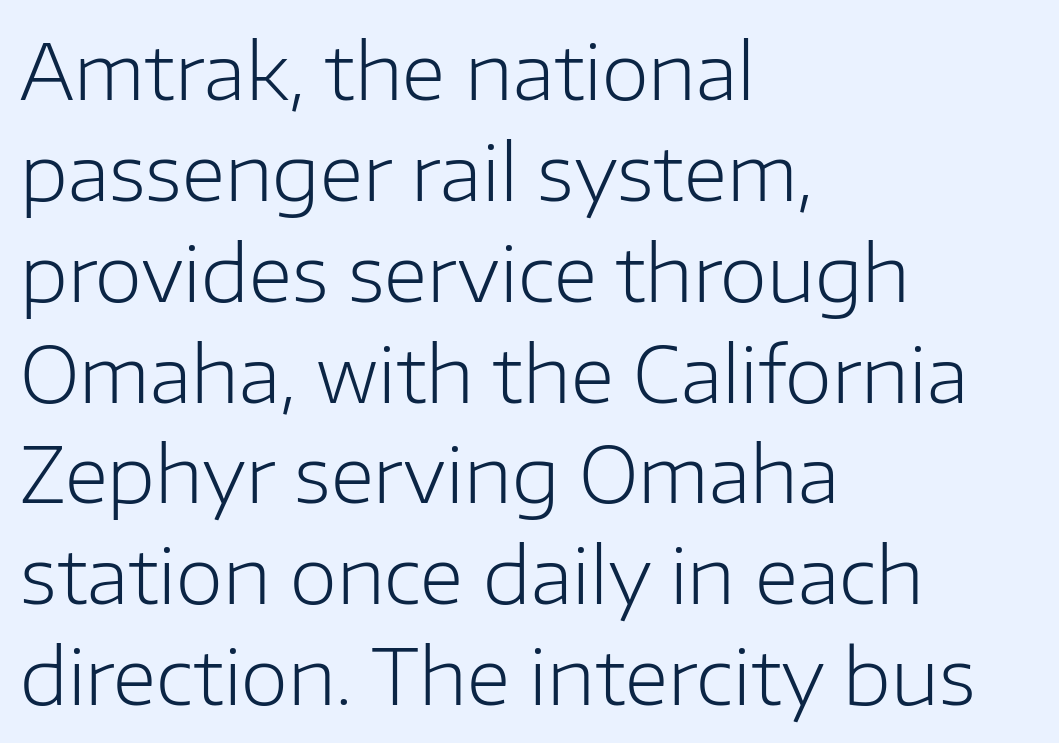
Q: Is the text bold? A: No.
Q: Is the text italic (slanted)? A: No, it is upright.
Q: Is the typeface a serif or a sans-serif typeface? A: Sans-serif.
Q: Is the text underlined? A: No.
Q: How is the paragraph aligned? A: Left-aligned.
Q: Is the spacing between letters normal or unusually wide? A: Normal.
Q: Is the spacing between lines tight, normal or loose? A: Normal.
Q: Width (condensed, normal, or wide)? A: Normal.
Q: Stroke contrast? A: Low.
Q: x-height? A: Medium.
Q: Monospaced? A: No.
